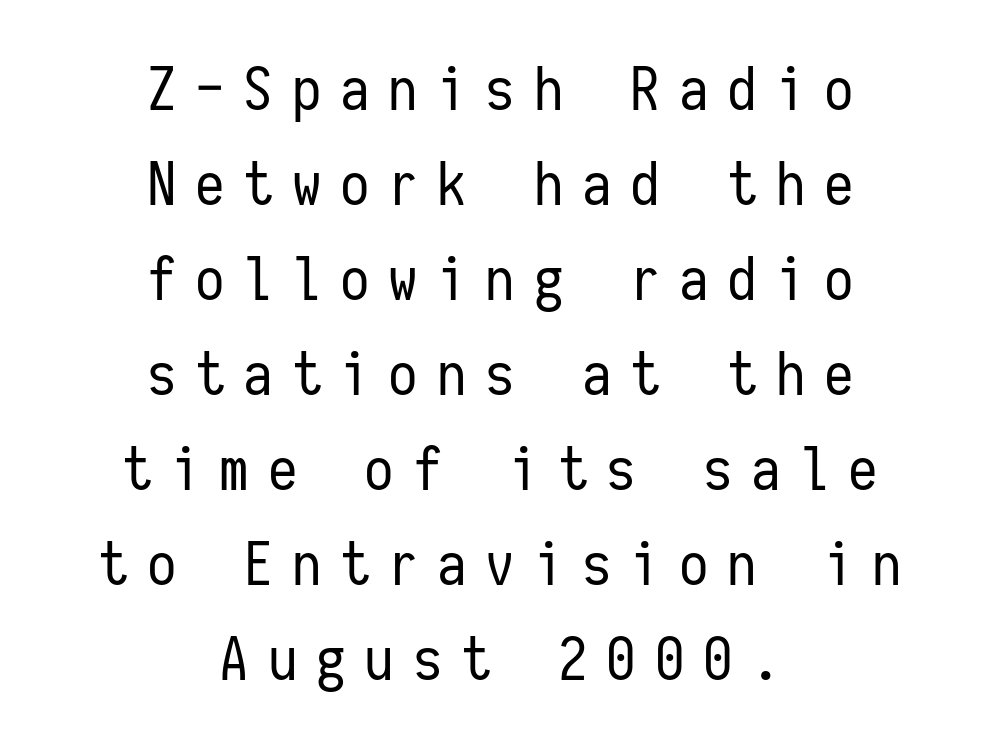
The image shows 59 px regular-weight, condensed sans-serif type, upright, monospaced; set centered, normal line spacing (1.61x), unusually wide letter spacing (+0.32 em), not underlined; low stroke contrast and a medium x-height.
